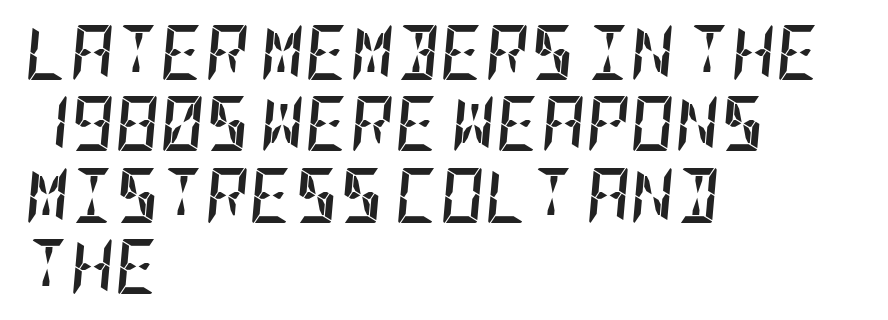
The image shows 55 px semibold, condensed type, italic (leaning right); set left-aligned, normal line spacing (1.3x), normal letter spacing, not underlined; low stroke contrast and a large x-height.
